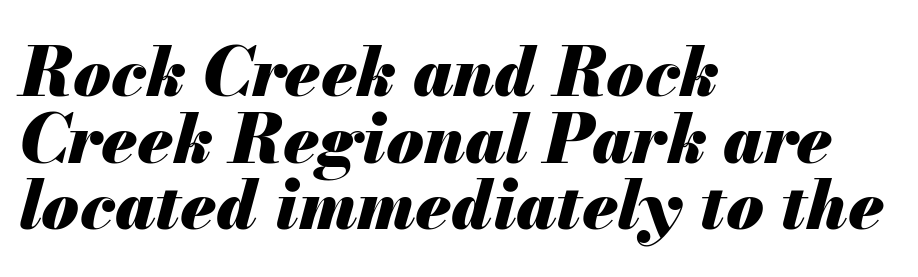
The image shows 68 px heavy type, italic (leaning right); set left-aligned, tight line spacing (0.98x), normal letter spacing, not underlined; medium stroke contrast and a small x-height.
